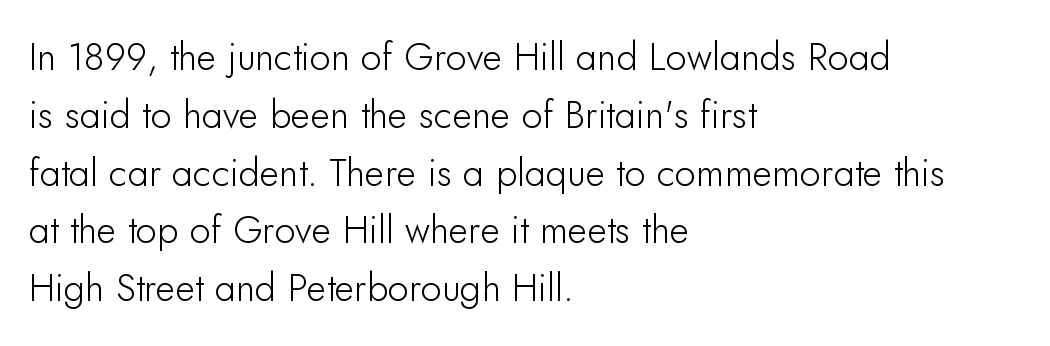
Q: Is the text italic (slanted)? A: No, it is upright.
Q: Is the typeface a serif or a sans-serif typeface? A: Sans-serif.
Q: Is the text underlined? A: No.
Q: How is the paragraph aligned? A: Left-aligned.
Q: Is the spacing between letters normal or unusually wide? A: Normal.
Q: Is the spacing between lines tight, normal or loose? A: Normal.
Q: Width (condensed, normal, or wide)? A: Normal.
Q: Stroke contrast? A: Low.
Q: x-height? A: Small.
Q: Monospaced? A: No.
